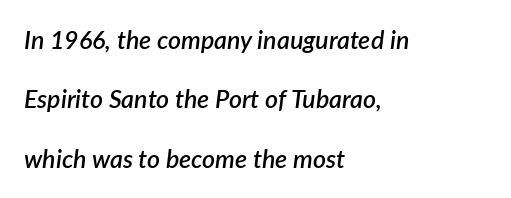
{"italic": "yes", "lean": "right", "slant_degrees": 7, "bold": "semi", "underline": "no", "align": "left", "line_spacing": "loose", "line_spacing_ratio": 2.38, "letter_spacing": "normal", "letter_spacing_em": 0.0, "glyph_px": 25}
